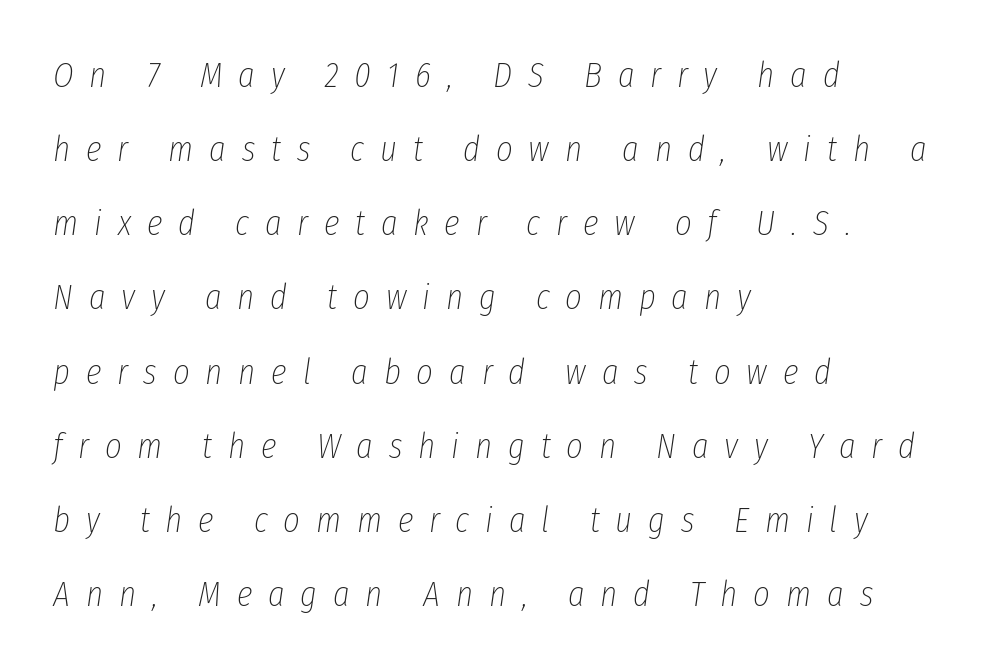
Q: Is the text bold? A: No.
Q: Is the text italic (slanted)? A: Yes, it leans right by about 8 degrees.
Q: Is the text underlined? A: No.
Q: How is the paragraph aligned? A: Left-aligned.
Q: Is the spacing between letters normal or unusually wide? A: Unusually wide.
Q: Is the spacing between lines tight, normal or loose? A: Loose.
Q: Width (condensed, normal, or wide)? A: Condensed.
Q: Stroke contrast? A: Low.
Q: x-height? A: Medium.
Q: Monospaced? A: No.
